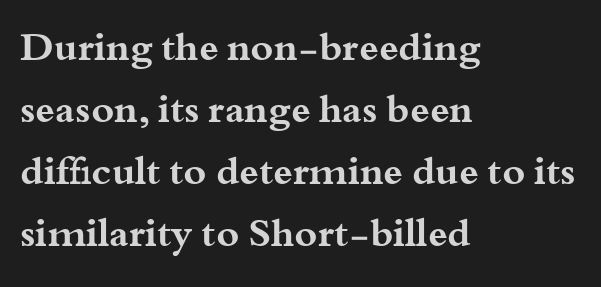
{"serif": "yes", "italic": "no", "bold": "yes", "weight": "bold", "width": "wide", "stroke_contrast": "medium", "x_height": "small", "monospaced": "no", "underline": "no", "align": "left", "line_spacing": "normal", "line_spacing_ratio": 1.59, "letter_spacing": "normal", "letter_spacing_em": 0.0, "glyph_px": 39}
